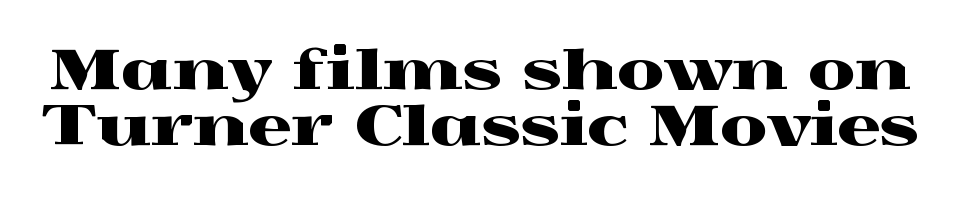
{"serif": "yes", "italic": "no", "width": "wide", "x_height": "medium", "monospaced": "no", "underline": "no", "line_spacing": "tight", "line_spacing_ratio": 1.04, "letter_spacing": "normal", "letter_spacing_em": 0.0, "glyph_px": 54}
